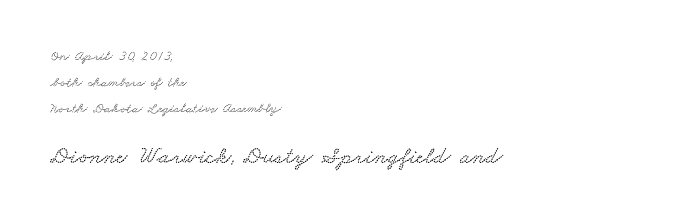
The image shows 24 px text type; set left-aligned, line spacing 1.84x, normal letter spacing, not underlined; the second (bottom) block is 1.71x larger.
